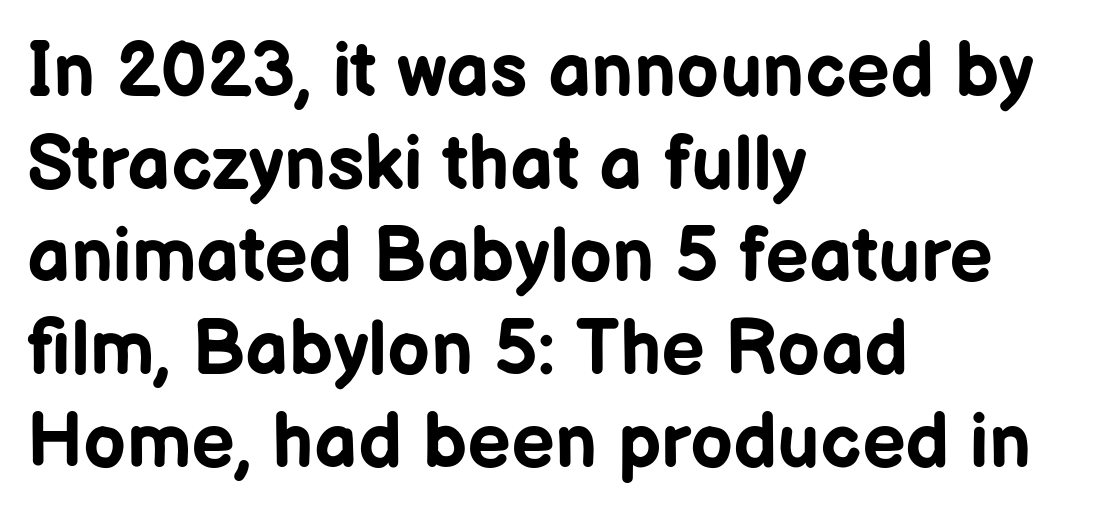
The image shows 76 px bold sans-serif type, upright; set left-aligned, line spacing 1.22x, normal letter spacing, not underlined; low stroke contrast and a medium x-height.
